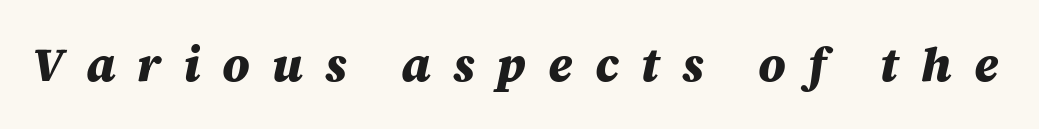
Q: Is the text bold? A: Yes.
Q: Is the text italic (slanted)? A: Yes, it leans right by about 12 degrees.
Q: Is the text underlined? A: No.
Q: Is the spacing between letters normal or unusually wide? A: Unusually wide.
Q: Width (condensed, normal, or wide)? A: Normal.
Q: Stroke contrast? A: Medium.
Q: x-height? A: Large.
Q: Monospaced? A: No.
